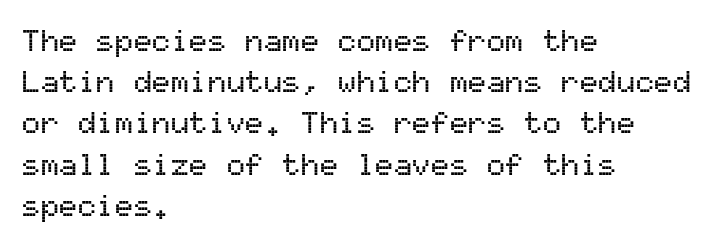
Q: Is the text italic (slanted)? A: No, it is upright.
Q: Is the typeface a serif or a sans-serif typeface? A: Sans-serif.
Q: Is the text underlined? A: No.
Q: How is the paragraph aligned? A: Left-aligned.
Q: Is the spacing between letters normal or unusually wide? A: Normal.
Q: Is the spacing between lines tight, normal or loose? A: Normal.
Q: Width (condensed, normal, or wide)? A: Normal.
Q: Stroke contrast? A: Medium.
Q: x-height? A: Medium.
Q: Monospaced? A: Yes.
